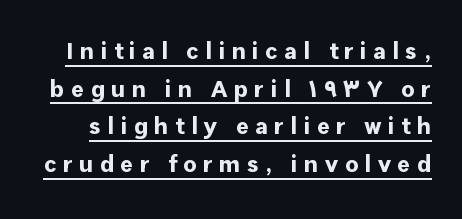
{"italic": "no", "bold": "yes", "underline": "yes", "line_spacing": "normal", "line_spacing_ratio": 1.57, "letter_spacing": "wide", "letter_spacing_em": 0.27, "glyph_px": 24}
